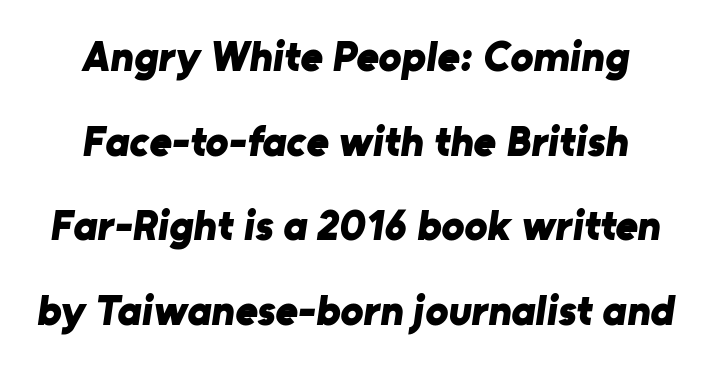
The line texture is even and compact thanks to regular tracking. Note the varied advance widths — an 'i' is clearly narrower than an 'm'. The sample has been set heavy, in full bold. Observe the absence of serifs on each vertical stroke in this sample. The string is rendered with underlining switched off.
